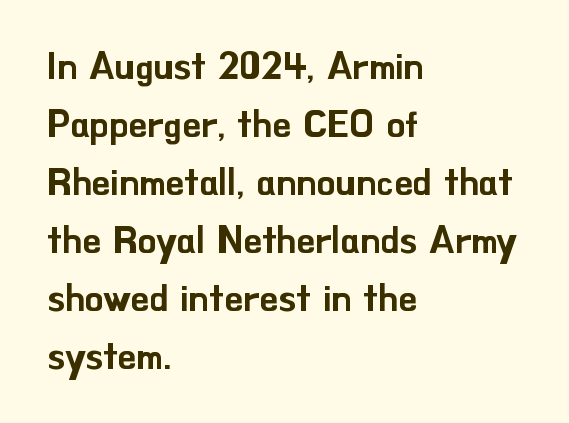
Q: Is the text italic (slanted)? A: No, it is upright.
Q: Is the typeface a serif or a sans-serif typeface? A: Sans-serif.
Q: Is the text underlined? A: No.
Q: How is the paragraph aligned? A: Left-aligned.
Q: Is the spacing between letters normal or unusually wide? A: Normal.
Q: Is the spacing between lines tight, normal or loose? A: Normal.
Q: Width (condensed, normal, or wide)? A: Normal.
Q: Stroke contrast? A: Low.
Q: x-height? A: Small.
Q: Monospaced? A: No.
